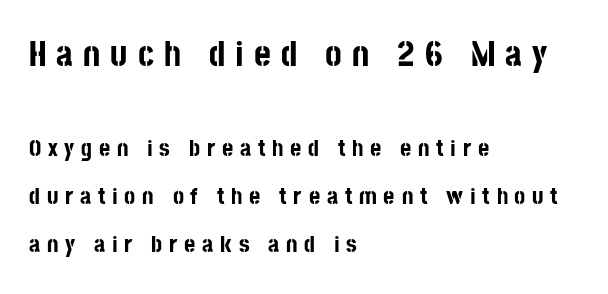
The image shows 36 px bold, condensed sans-serif type, upright; set left-aligned, loose line spacing (2.02x), unusually wide letter spacing (+0.28 em), not underlined; the first (top) block is 1.5x larger; low stroke contrast and a large x-height.
